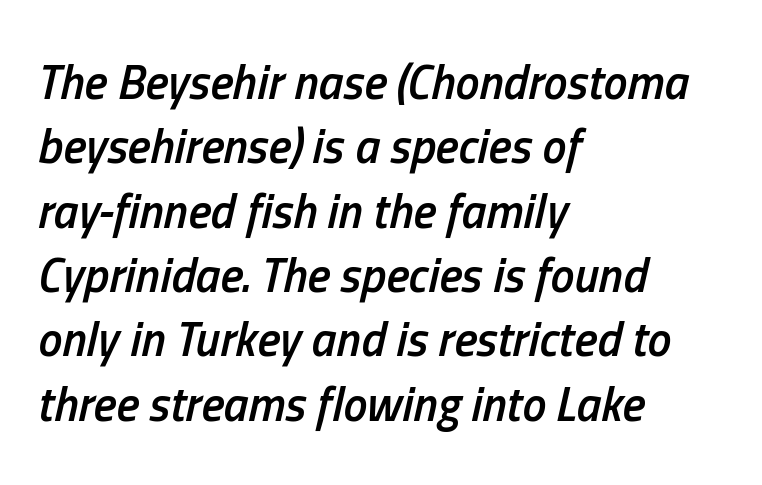
Q: Is the text bold? A: Semi-bold.
Q: Is the text italic (slanted)? A: Yes, it leans right by about 13 degrees.
Q: Is the text underlined? A: No.
Q: How is the paragraph aligned? A: Left-aligned.
Q: Is the spacing between letters normal or unusually wide? A: Normal.
Q: Is the spacing between lines tight, normal or loose? A: Normal.
Q: Width (condensed, normal, or wide)? A: Condensed.
Q: Stroke contrast? A: Low.
Q: x-height? A: Medium.
Q: Monospaced? A: No.
